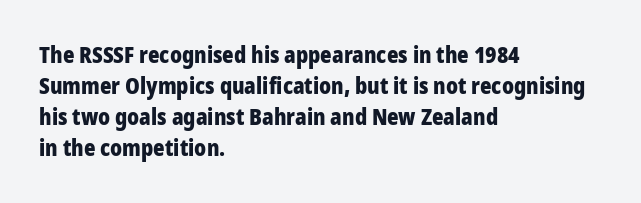
Ordinary non-slanted type is in use. The space between consecutive lines is moderate. The strokes are fattened all the way to bold. No extra tracking has been applied to these lines. Quick note: underline off. The typesetter chose a ragged-right arrangement here.
